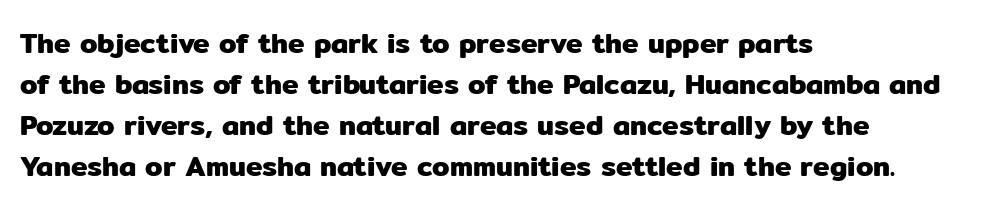
Q: Is the text italic (slanted)? A: No, it is upright.
Q: Is the typeface a serif or a sans-serif typeface? A: Sans-serif.
Q: Is the text underlined? A: No.
Q: How is the paragraph aligned? A: Left-aligned.
Q: Is the spacing between letters normal or unusually wide? A: Normal.
Q: Is the spacing between lines tight, normal or loose? A: Normal.
Q: Width (condensed, normal, or wide)? A: Normal.
Q: Stroke contrast? A: Low.
Q: x-height? A: Medium.
Q: Monospaced? A: No.
